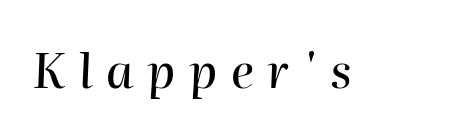
The image shows 47 px text type, italic (leaning right); set unusually wide letter spacing (+0.29 em), not underlined; high stroke contrast and a medium x-height.
